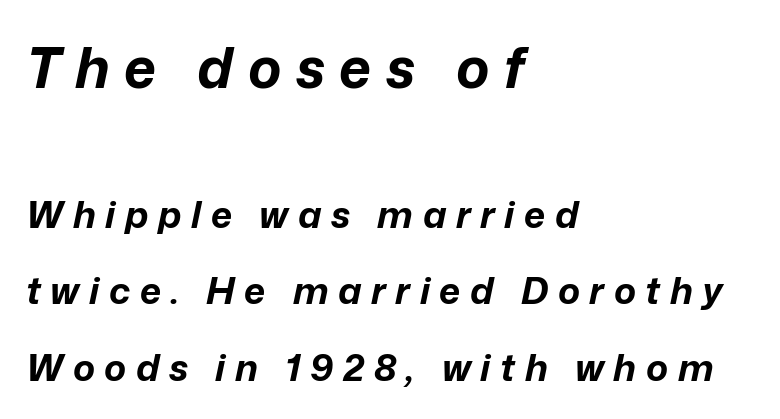
{"italic": "yes", "lean": "right", "slant_degrees": 12, "bold": "yes", "weight": "bold", "width": "normal", "stroke_contrast": "low", "x_height": "medium", "monospaced": "no", "underline": "no", "align": "left", "line_spacing": "loose", "line_spacing_ratio": 2.07, "letter_spacing": "wide", "letter_spacing_em": 0.26, "larger_block": "first", "size_ratio": 1.51, "glyph_px": 56}
